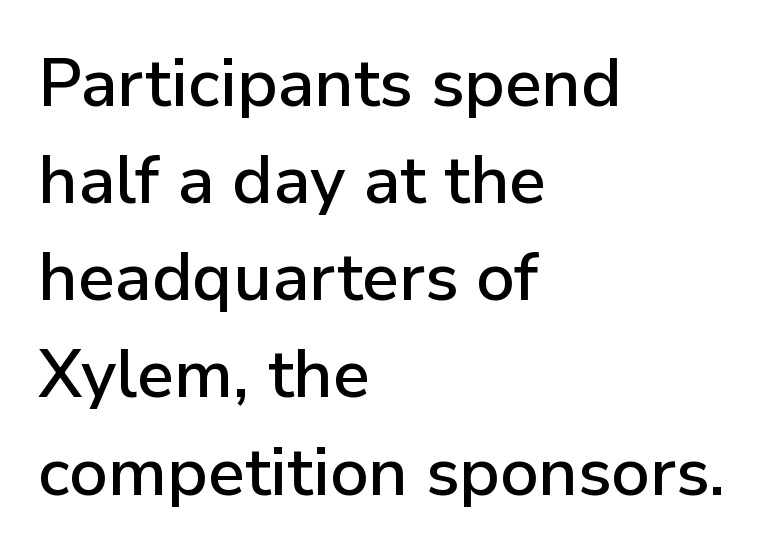
Italic? Not at all — the glyphs are vertical. The gaps between neighbouring characters are ordinary and unremarkable. A student would call this left alignment; a typographer would say flush left, rag right. Spacing verdict: proportional, widths tailored to each character. Descenders hang freely into open space. The passage shown is typeset with a sans-serif family.
